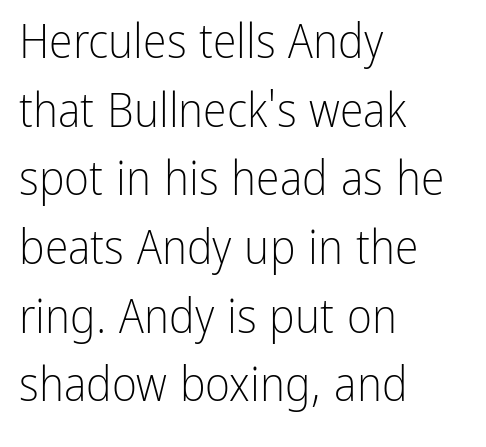
{"serif": "no", "italic": "no", "bold": "no", "weight": "light", "width": "condensed", "stroke_contrast": "low", "x_height": "medium", "monospaced": "no", "underline": "no", "align": "left", "line_spacing": "normal", "line_spacing_ratio": 1.43, "letter_spacing": "normal", "letter_spacing_em": 0.0, "glyph_px": 48}
